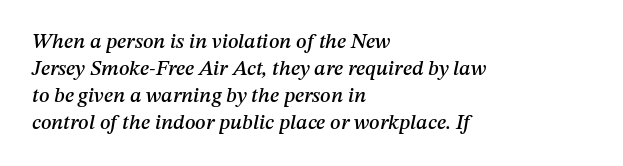
{"italic": "yes", "lean": "right", "slant_degrees": 12, "underline": "no", "align": "left", "line_spacing": "normal", "line_spacing_ratio": 1.28, "letter_spacing": "normal", "letter_spacing_em": 0.0, "glyph_px": 21}
